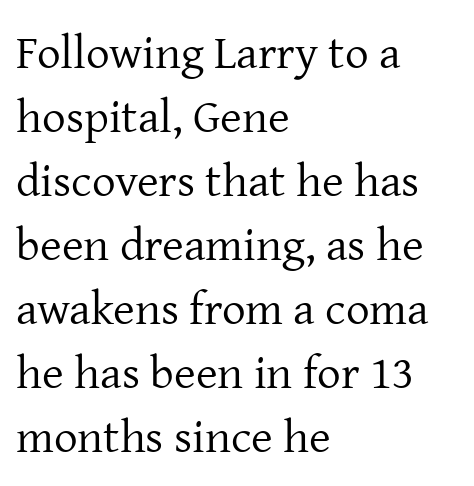
You could not count columns in this text — the font is proportionally spaced. The specimen reads as upright at a glance. Each new line begins a customary step beneath the previous one. The characters are drawn with everyday or finer stroke widths. To sum up the face: it has serifs.
